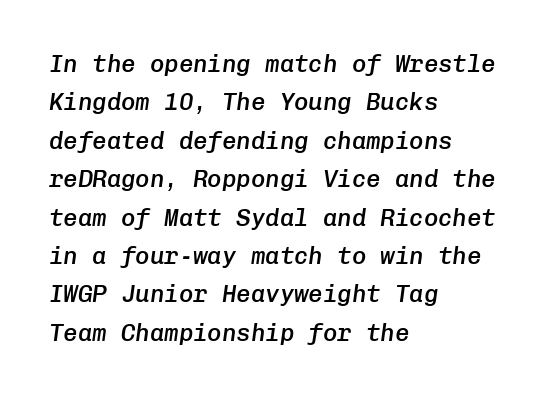
The lettering tilts uniformly, giving the passage an italic look. Teacher's note: observe the even left margin — that is flush-left alignment. A semibold gives these letters moderate extra thickness, short of bold. A bare baseline throughout the passage. Is there much room between lines? A standard amount, neither cramped nor airy.
